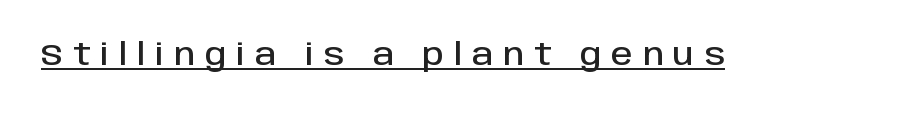
Short note: letters widely spaced. What kind of face is this? One without serifs — a sans. Each letter keeps its own natural width here, so spacing adapts to shape. Check the space under the baseline: a stroke is drawn there. The type sits square on the baseline with zero lean.
